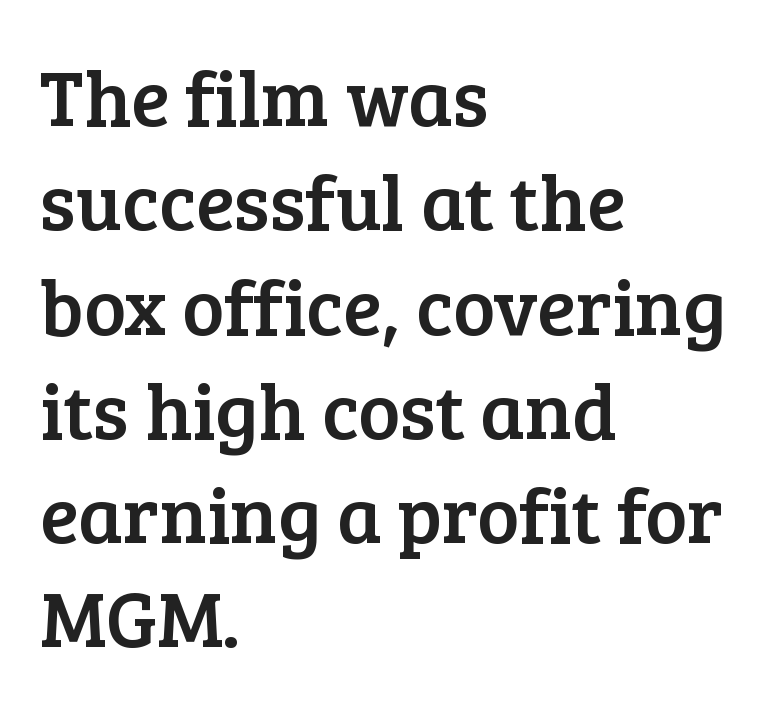
Descender tails drop into unmarked territory. A roman cut, with each character standing at attention. Is this a fixed-width face? No — the glyphs have proportional, varying widths. Leftover space on each line is placed entirely after the last word. Observe the serifs anchoring each vertical stroke in this sample. This block has exactly the height ordinary leading produces.
